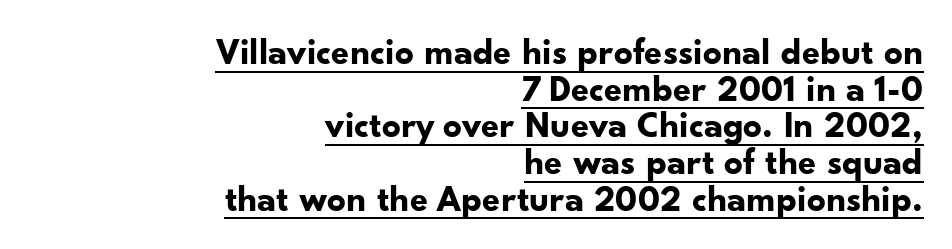
{"serif": "no", "italic": "no", "bold": "yes", "weight": "bold", "width": "normal", "stroke_contrast": "low", "x_height": "small", "monospaced": "no", "underline": "yes", "align": "right", "line_spacing": "tight", "line_spacing_ratio": 0.99, "letter_spacing": "normal", "letter_spacing_em": 0.0, "glyph_px": 37}
